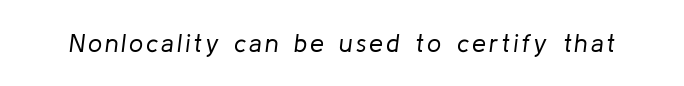
Beneath every word, the page is bare. A quiet, ordinary-to-light weight characterises the typeface. Yep, that's italic — everything's leaning.
